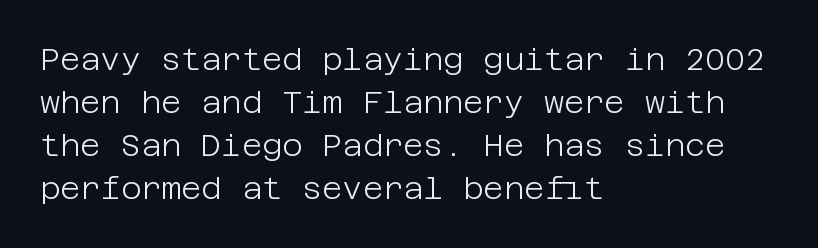
Q: Is the text bold? A: No.
Q: Is the text italic (slanted)? A: No, it is upright.
Q: Is the typeface a serif or a sans-serif typeface? A: Sans-serif.
Q: Is the text underlined? A: No.
Q: How is the paragraph aligned? A: Left-aligned.
Q: Is the spacing between letters normal or unusually wide? A: Normal.
Q: Is the spacing between lines tight, normal or loose? A: Normal.
Q: Width (condensed, normal, or wide)? A: Normal.
Q: Stroke contrast? A: Low.
Q: x-height? A: Large.
